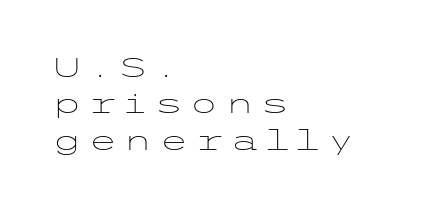
{"italic": "no", "bold": "no", "underline": "no", "align": "left", "line_spacing": "normal", "line_spacing_ratio": 1.35, "letter_spacing": "wide", "letter_spacing_em": 0.22, "glyph_px": 27}
